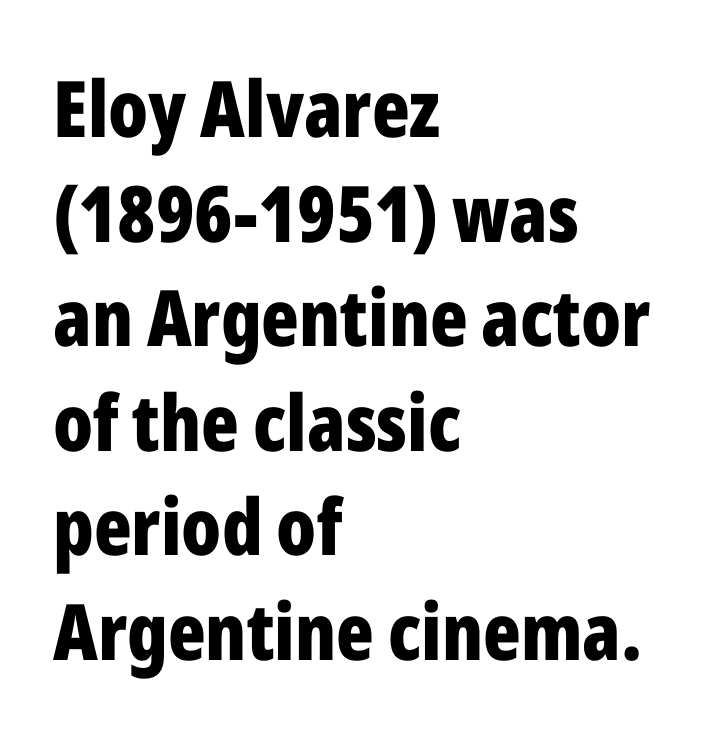
The image shows 78 px bold, condensed sans-serif type, upright; set left-aligned, normal line spacing (1.34x), normal letter spacing, not underlined; low stroke contrast and a medium x-height.
